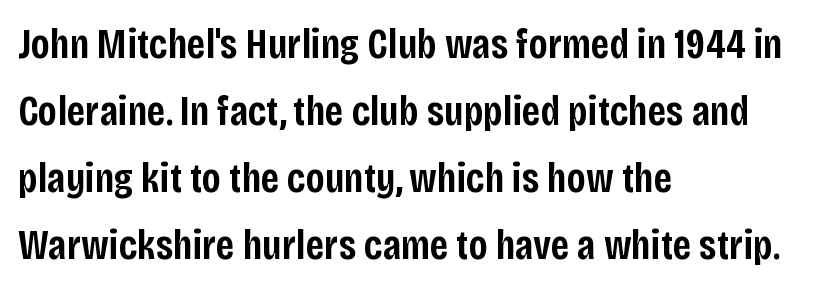
{"serif": "no", "italic": "no", "bold": "semi", "weight": "semibold", "width": "condensed", "stroke_contrast": "low", "x_height": "large", "monospaced": "no", "underline": "no", "align": "left", "line_spacing": "normal", "line_spacing_ratio": 1.56, "letter_spacing": "normal", "letter_spacing_em": 0.0, "glyph_px": 43}
